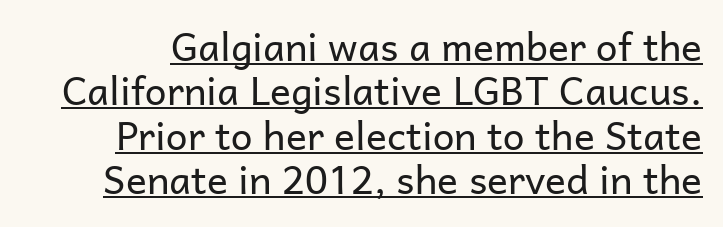
{"serif": "no", "italic": "no", "bold": "no", "weight": "regular", "width": "normal", "stroke_contrast": "low", "x_height": "medium", "monospaced": "no", "underline": "yes", "line_spacing": "tight", "line_spacing_ratio": 1.14, "letter_spacing": "normal", "letter_spacing_em": 0.0, "glyph_px": 39}
